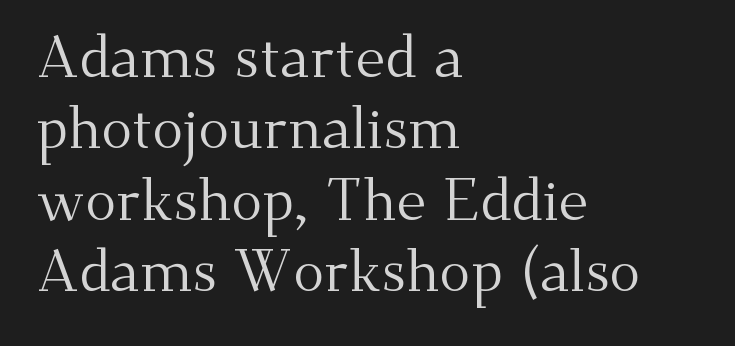
The image shows 58 px regular-weight serif type, upright; set left-aligned, line spacing 1.23x, normal letter spacing, not underlined; medium stroke contrast and a small x-height.
